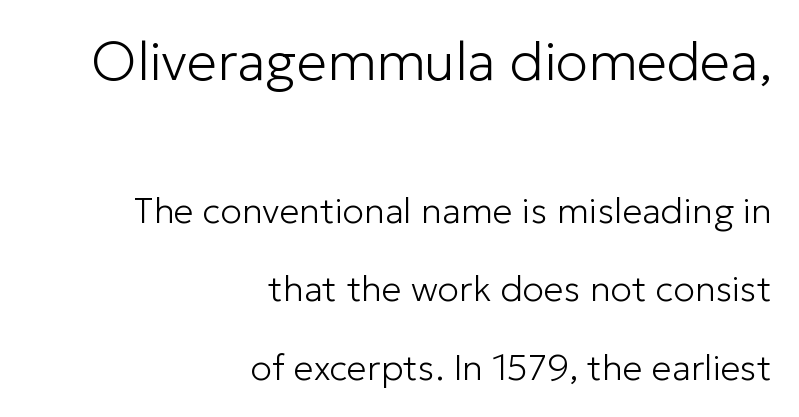
Q: Is the text bold? A: No.
Q: Is the text italic (slanted)? A: No, it is upright.
Q: Is the typeface a serif or a sans-serif typeface? A: Sans-serif.
Q: Is the text underlined? A: No.
Q: How is the paragraph aligned? A: Right-aligned.
Q: Is the spacing between letters normal or unusually wide? A: Normal.
Q: Is the spacing between lines tight, normal or loose? A: Loose.
Q: Which block of text is set in a larger size, the first (top) or the second (bottom)? A: The first (top) one.
Q: Width (condensed, normal, or wide)? A: Normal.
Q: Stroke contrast? A: Low.
Q: x-height? A: Medium.
Q: Monospaced? A: No.
